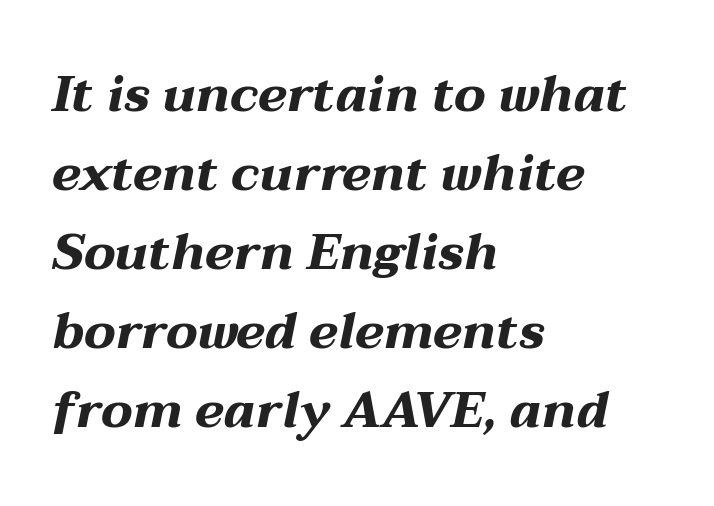
Does extra space separate the letters? No, they use regular spacing. This sample has the flowing, uneven cadence of proportional lettering. Honestly, there is no underline to notice here at all. Does the leading feel generous? No, just average.
